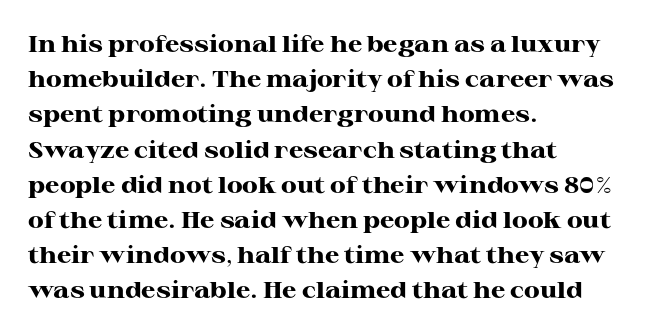
{"italic": "no", "bold": "yes", "underline": "no", "align": "left", "line_spacing": "normal", "line_spacing_ratio": 1.53, "letter_spacing": "normal", "letter_spacing_em": 0.0, "glyph_px": 23}
